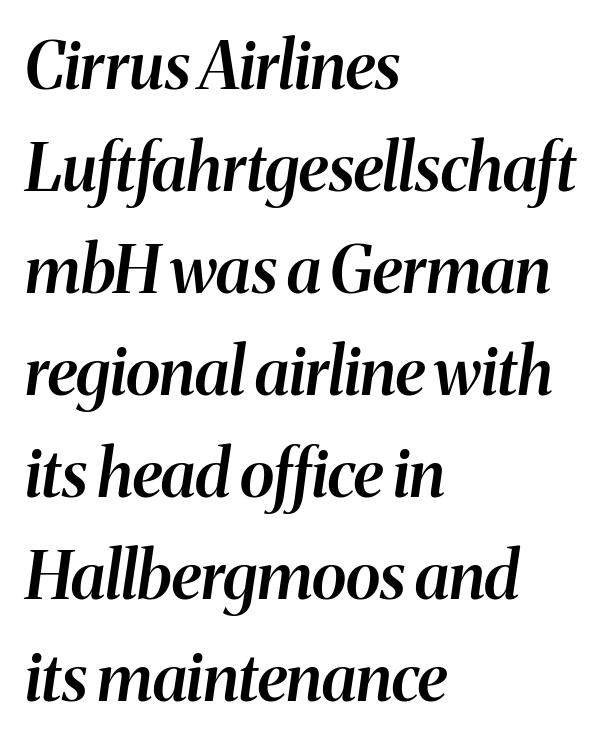
The image shows 65 px semibold type, italic (leaning right); set left-aligned, normal line spacing (1.57x), normal letter spacing, not underlined; medium stroke contrast and a medium x-height.
